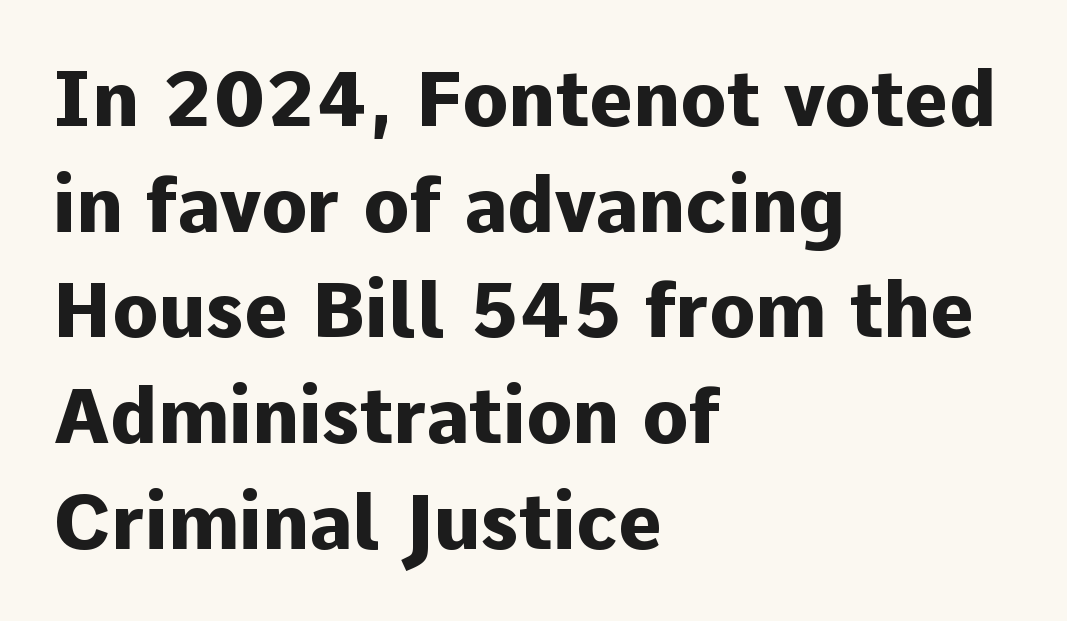
Q: Is the text bold? A: Yes.
Q: Is the text italic (slanted)? A: No, it is upright.
Q: Is the typeface a serif or a sans-serif typeface? A: Sans-serif.
Q: Is the text underlined? A: No.
Q: How is the paragraph aligned? A: Left-aligned.
Q: Is the spacing between letters normal or unusually wide? A: Normal.
Q: Is the spacing between lines tight, normal or loose? A: Normal.
Q: Width (condensed, normal, or wide)? A: Normal.
Q: Stroke contrast? A: Low.
Q: x-height? A: Medium.
Q: Monospaced? A: No.
